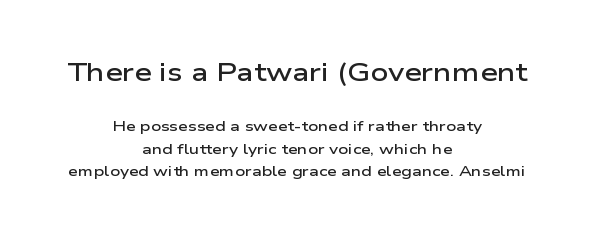
The rendering positions every line midway between the sides. Vertically, the passage feels balanced, rows spaced as you'd expect. The area under the type is left untouched. Style check: upright. The letterforms sit shoulder to shoulder at normal distance. Size hierarchy here favors the leading block over the trailing one.
